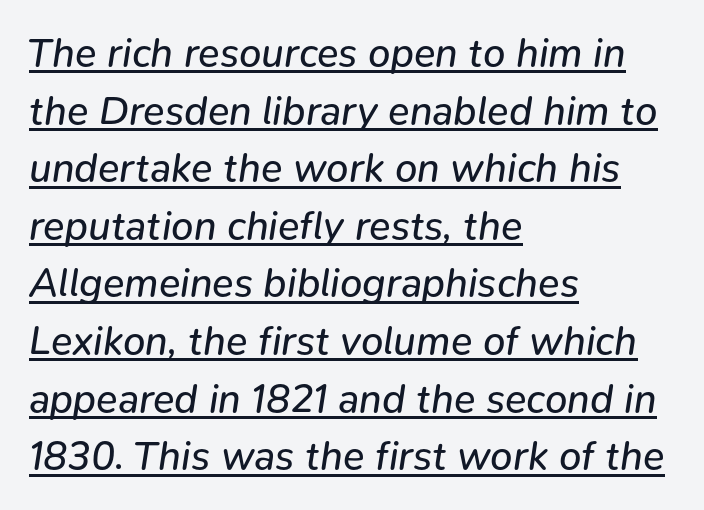
{"italic": "yes", "lean": "right", "slant_degrees": 9, "bold": "no", "weight": "regular", "width": "normal", "stroke_contrast": "low", "x_height": "medium", "monospaced": "no", "underline": "yes", "align": "left", "line_spacing": "normal", "line_spacing_ratio": 1.44, "letter_spacing": "normal", "letter_spacing_em": 0.0, "glyph_px": 40}
